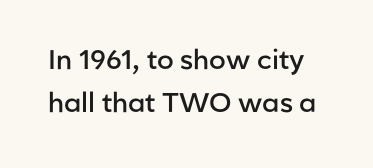
Q: Is the text bold? A: Semi-bold.
Q: Is the text italic (slanted)? A: No, it is upright.
Q: Is the text underlined? A: No.
Q: Is the spacing between letters normal or unusually wide? A: Normal.
Q: Is the spacing between lines tight, normal or loose? A: Normal.
